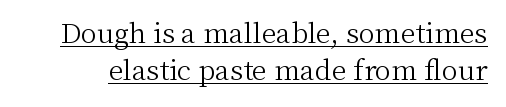
{"italic": "no", "bold": "no", "underline": "yes", "line_spacing": "normal", "line_spacing_ratio": 1.36, "letter_spacing": "normal", "letter_spacing_em": 0.0, "glyph_px": 27}
